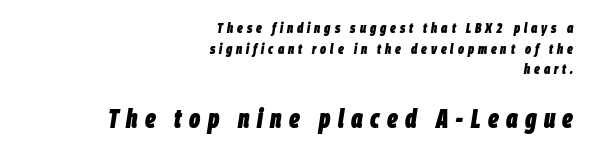
The image shows 26 px bold type, italic (leaning right); set right-aligned, normal line spacing (1.48x), unusually wide letter spacing (+0.28 em), not underlined; the second (bottom) block is 1.86x larger.
